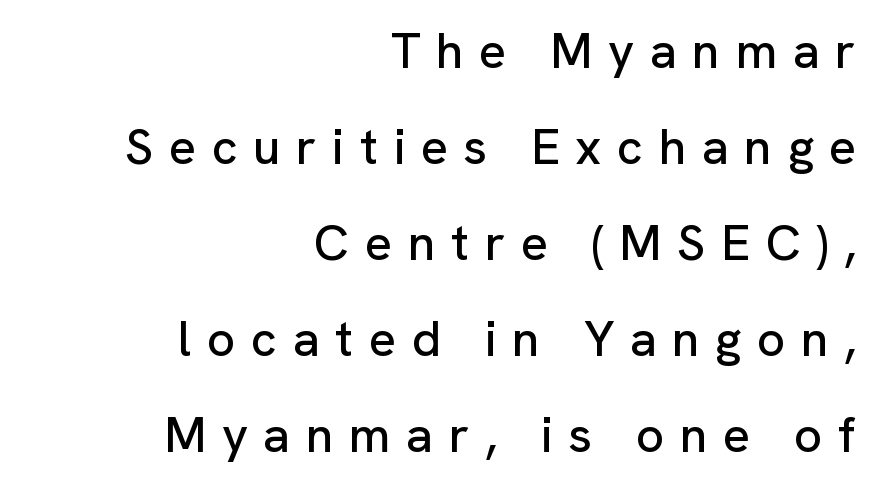
The compositor pushed each line to the right boundary. It's the straight-up-and-down kind of type. Only glyphs here, with clear space below each row. There is plenty of visible air inserted between adjacent glyphs. The face used here is a sans, in the tradition of grotesques and geometrics. The rendering uses a large line-height, opening up the rows.
